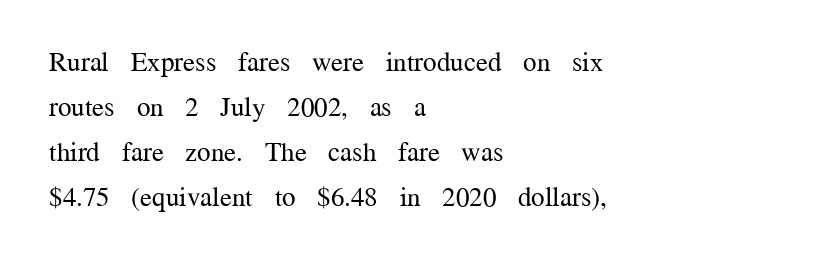
Q: Is the text bold? A: No.
Q: Is the text italic (slanted)? A: No, it is upright.
Q: Is the text underlined? A: No.
Q: How is the paragraph aligned? A: Left-aligned.
Q: Is the spacing between letters normal or unusually wide? A: Normal.
Q: Is the spacing between lines tight, normal or loose? A: Normal.
